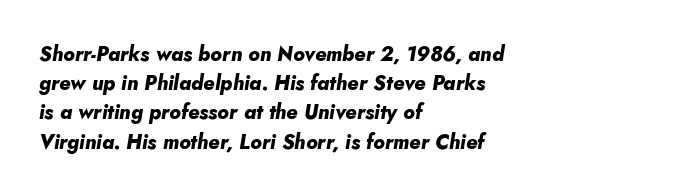
Emphasis-style slanted type is in use. The paragraph has a hard left edge and a soft right edge. You'd pick this weight for a headline — it's a proper bold. Honestly, there is no underline to notice here at all.
